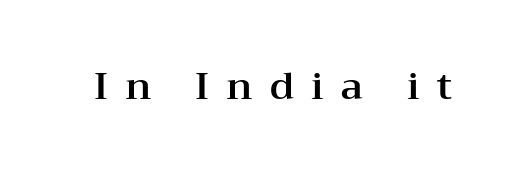
A typesetter would call this proportional, since set widths differ per character. In terms of posture, this sample is upright. Quick note: underline off. The type family on display is of the serif kind. Display-style spreading of the glyphs; the letterfit is very open.
